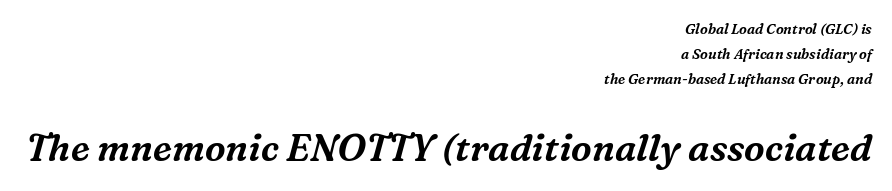
The image shows 37 px serif type, italic (leaning right); set right-aligned, line spacing 1.77x, normal letter spacing, not underlined; the second (bottom) block is 2.64x larger; medium stroke contrast and a medium x-height.
